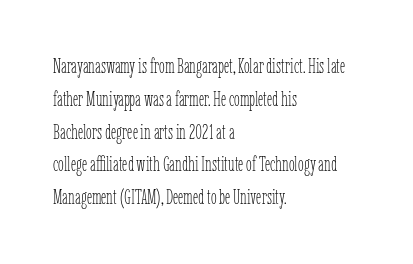
{"italic": "no", "bold": "no", "underline": "no", "align": "left", "line_spacing": "normal", "line_spacing_ratio": 1.56, "letter_spacing": "normal", "letter_spacing_em": 0.0, "glyph_px": 21}
